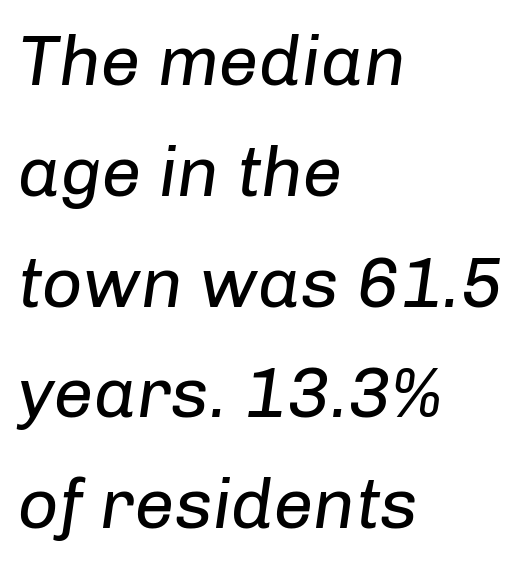
Q: Is the text bold? A: No.
Q: Is the text italic (slanted)? A: Yes, it leans right by about 8 degrees.
Q: Is the text underlined? A: No.
Q: How is the paragraph aligned? A: Left-aligned.
Q: Is the spacing between letters normal or unusually wide? A: Normal.
Q: Is the spacing between lines tight, normal or loose? A: Normal.
Q: Width (condensed, normal, or wide)? A: Normal.
Q: Stroke contrast? A: Low.
Q: x-height? A: Medium.
Q: Monospaced? A: No.
